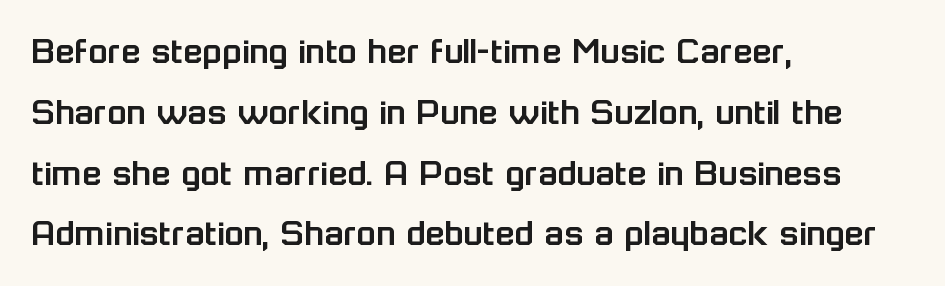
Q: Is the text italic (slanted)? A: No, it is upright.
Q: Is the typeface a serif or a sans-serif typeface? A: Sans-serif.
Q: Is the text underlined? A: No.
Q: How is the paragraph aligned? A: Left-aligned.
Q: Is the spacing between letters normal or unusually wide? A: Normal.
Q: Is the spacing between lines tight, normal or loose? A: Normal.
Q: Width (condensed, normal, or wide)? A: Normal.
Q: Stroke contrast? A: Low.
Q: x-height? A: Medium.
Q: Monospaced? A: No.
